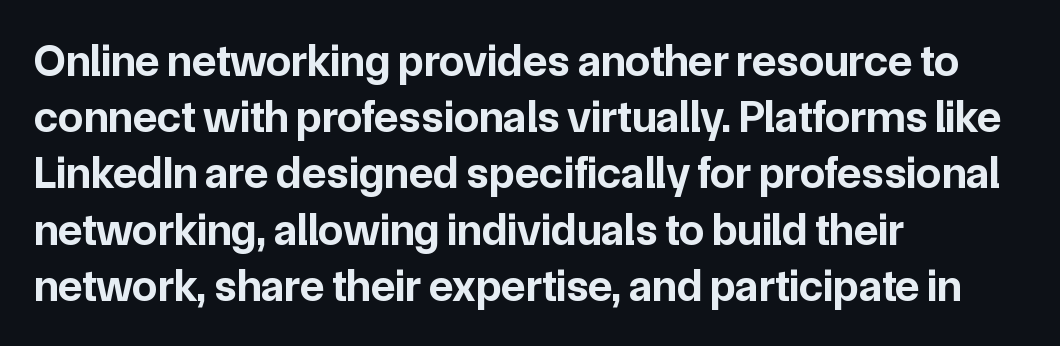
The image shows 45 px bold sans-serif type, upright; set left-aligned, normal line spacing (1.25x), normal letter spacing, not underlined; low stroke contrast and a medium x-height.
